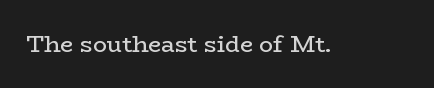
Q: Is the text bold? A: No.
Q: Is the text italic (slanted)? A: No, it is upright.
Q: Is the text underlined? A: No.
Q: Is the spacing between letters normal or unusually wide? A: Normal.
